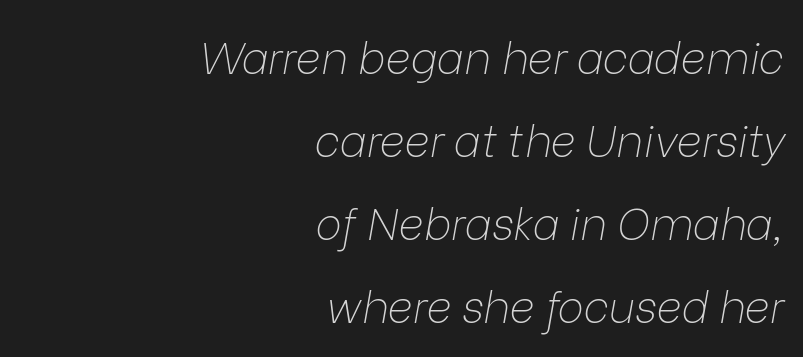
Between one letter and the next there's only the usual sliver of space. Check the space under the baseline: it is left empty. In CSS terms this would be text-align: right. Italic? Definitely — the glyphs are oblique. Nothing heavy about these letters — not bold at all. The letters advance in unequal steps, a hallmark of proportional type.
